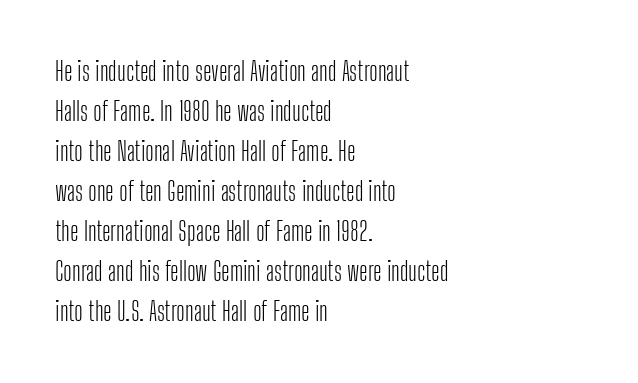
{"italic": "no", "bold": "no", "underline": "no", "align": "left", "line_spacing": "normal", "line_spacing_ratio": 1.54, "letter_spacing": "normal", "letter_spacing_em": 0.0, "glyph_px": 26}
